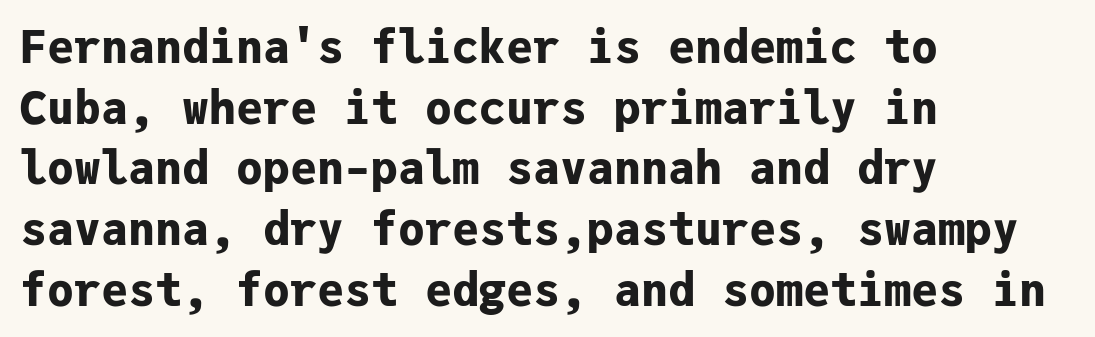
{"serif": "no", "italic": "no", "bold": "yes", "weight": "bold", "width": "normal", "stroke_contrast": "low", "x_height": "medium", "monospaced": "yes", "underline": "no", "align": "left", "line_spacing": "normal", "line_spacing_ratio": 1.35, "letter_spacing": "normal", "letter_spacing_em": 0.0, "glyph_px": 45}
